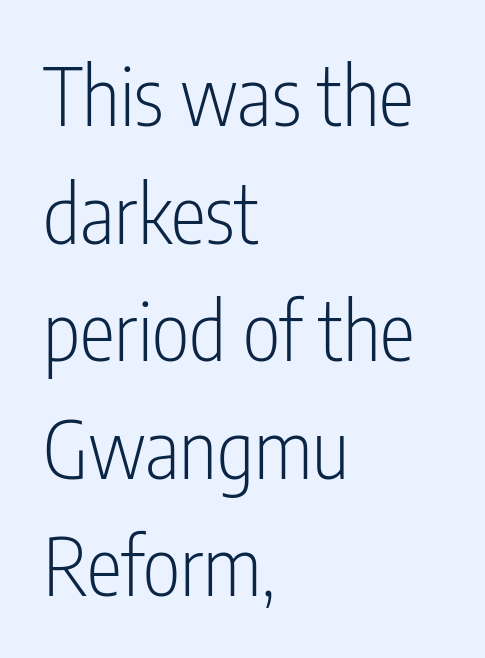
{"serif": "no", "italic": "no", "bold": "no", "weight": "light", "width": "condensed", "stroke_contrast": "low", "x_height": "medium", "monospaced": "no", "underline": "no", "align": "left", "line_spacing": "normal", "line_spacing_ratio": 1.47, "letter_spacing": "normal", "letter_spacing_em": 0.0, "glyph_px": 80}
